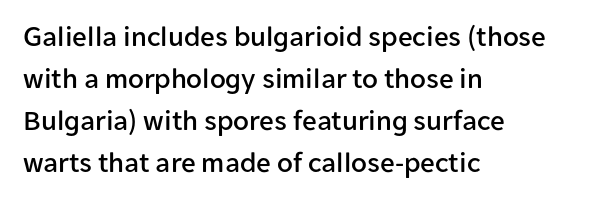
The image shows 29 px sans-serif type, upright; set left-aligned, normal line spacing (1.45x), normal letter spacing, not underlined; low stroke contrast and a medium x-height.
